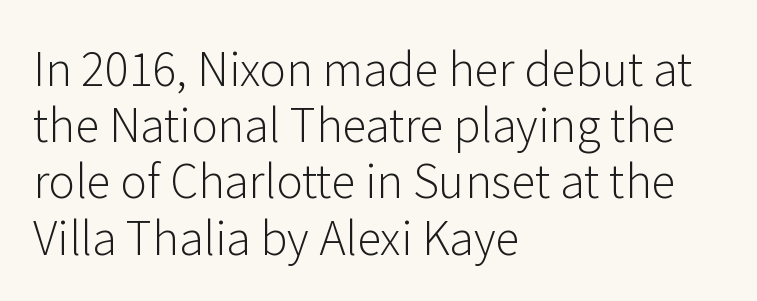
{"serif": "no", "italic": "no", "bold": "no", "weight": "light", "width": "normal", "stroke_contrast": "low", "x_height": "medium", "monospaced": "no", "underline": "no", "align": "left", "line_spacing": "normal", "line_spacing_ratio": 1.25, "letter_spacing": "normal", "letter_spacing_em": 0.0, "glyph_px": 45}
